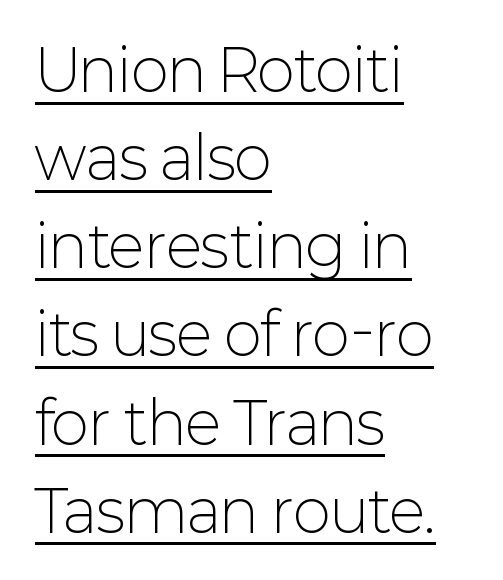
The image shows 58 px light sans-serif type, upright; set left-aligned, normal line spacing (1.52x), normal letter spacing, underlined; low stroke contrast and a medium x-height.
